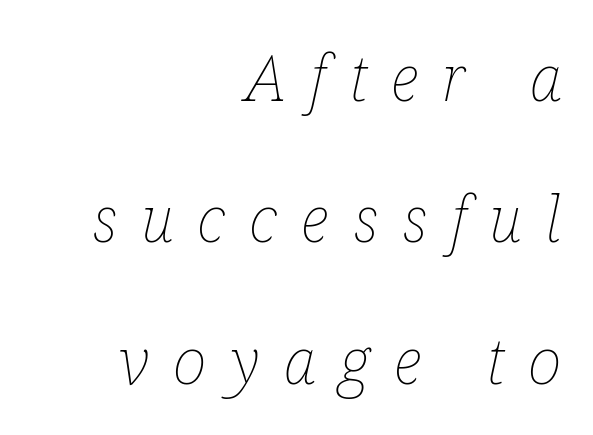
The image shows 64 px thin, condensed type, italic (leaning right); set right-aligned, loose line spacing (2.21x), unusually wide letter spacing (+0.37 em), not underlined; low stroke contrast and a medium x-height.
